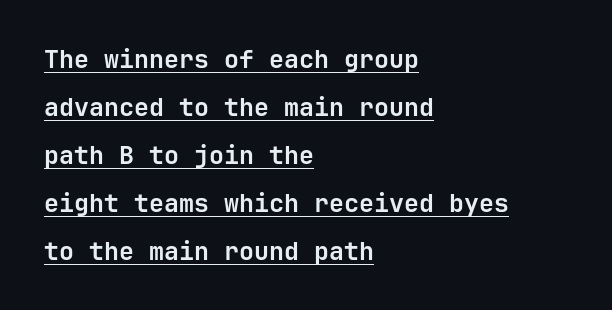
{"italic": "no", "bold": "yes", "underline": "yes", "align": "left", "line_spacing": "loose", "line_spacing_ratio": 1.92, "letter_spacing": "normal", "letter_spacing_em": 0.0, "glyph_px": 25}
